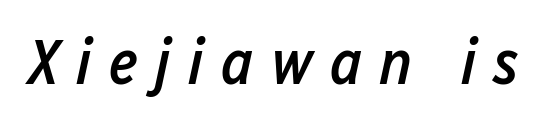
The image shows 64 px semibold, condensed type, italic (leaning right); set unusually wide letter spacing (+0.27 em), not underlined; low stroke contrast and a medium x-height.
